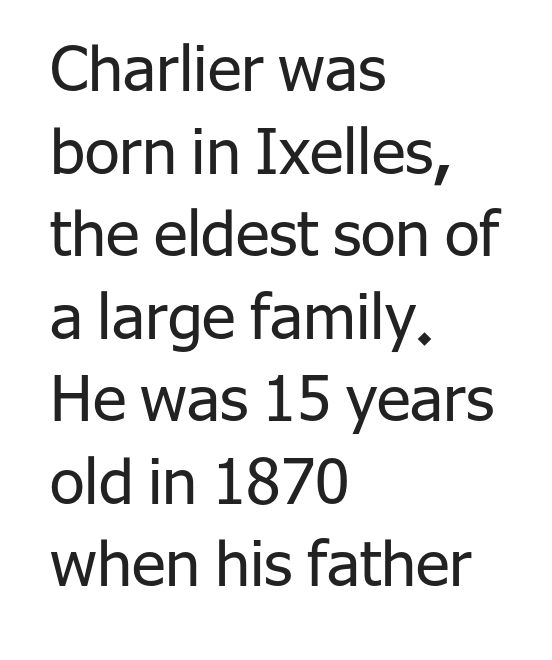
No extra ink here — the face is not bold. Regarding leading, the lines here are spaced in the standard way. The specimen reads as upright at a glance. Beneath every word, the page is bare. The lines are quadded left. Between one letter and the next there's only the usual sliver of space.
